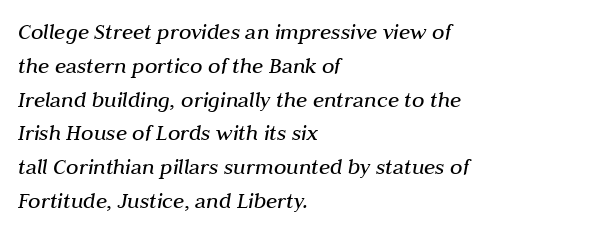
{"italic": "yes", "lean": "right", "slant_degrees": 10, "bold": "no", "underline": "no", "align": "left", "line_spacing": "normal", "line_spacing_ratio": 1.47, "letter_spacing": "normal", "letter_spacing_em": 0.0, "glyph_px": 23}
